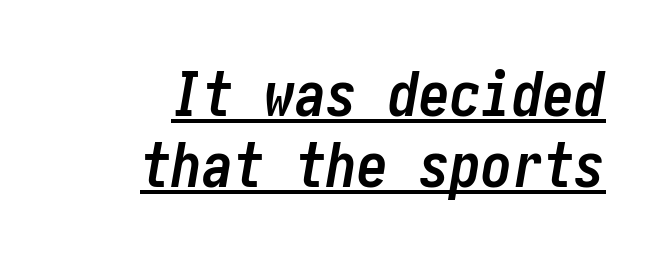
{"italic": "yes", "lean": "right", "slant_degrees": 10, "bold": "yes", "weight": "semibold", "width": "condensed", "stroke_contrast": "low", "x_height": "medium", "underline": "yes", "align": "right", "line_spacing": "tight", "line_spacing_ratio": 1.14, "letter_spacing": "normal", "letter_spacing_em": 0.0, "glyph_px": 62}
